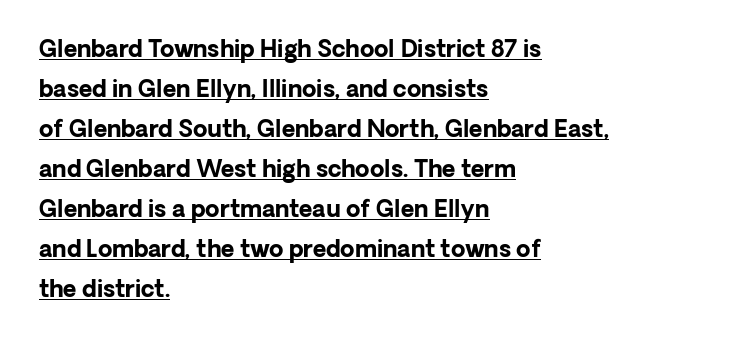
Q: Is the text bold? A: Yes.
Q: Is the text italic (slanted)? A: No, it is upright.
Q: Is the text underlined? A: Yes.
Q: How is the paragraph aligned? A: Left-aligned.
Q: Is the spacing between letters normal or unusually wide? A: Normal.
